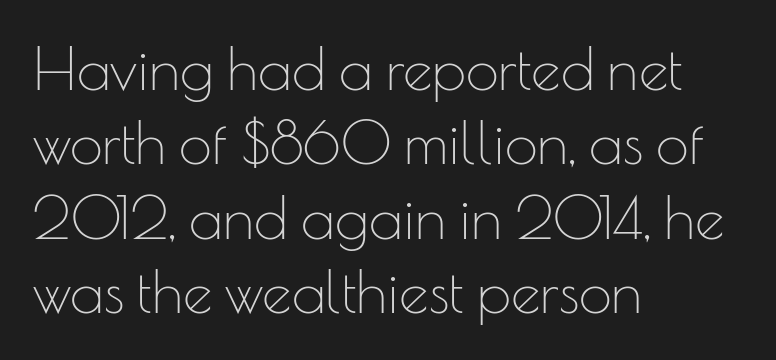
{"serif": "no", "italic": "no", "bold": "no", "weight": "thin", "width": "normal", "stroke_contrast": "low", "x_height": "small", "monospaced": "no", "underline": "no", "align": "left", "line_spacing": "normal", "line_spacing_ratio": 1.26, "letter_spacing": "normal", "letter_spacing_em": 0.0, "glyph_px": 59}
